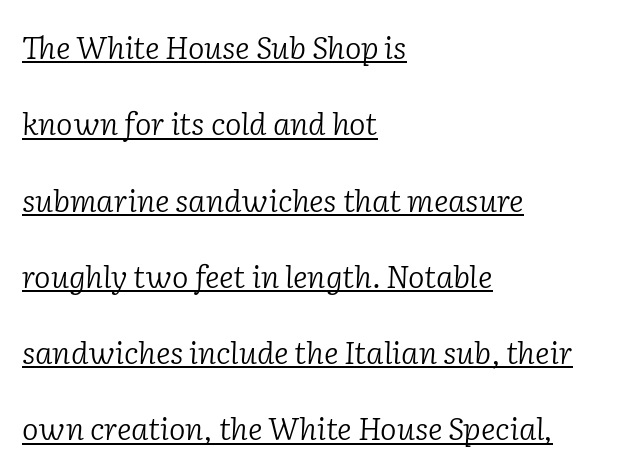
Q: Is the text bold? A: No.
Q: Is the text italic (slanted)? A: Yes, it leans right by about 2 degrees.
Q: Is the typeface a serif or a sans-serif typeface? A: Serif.
Q: Is the text underlined? A: Yes.
Q: How is the paragraph aligned? A: Left-aligned.
Q: Is the spacing between letters normal or unusually wide? A: Normal.
Q: Is the spacing between lines tight, normal or loose? A: Loose.
Q: Width (condensed, normal, or wide)? A: Normal.
Q: Stroke contrast? A: Low.
Q: x-height? A: Medium.
Q: Monospaced? A: No.
